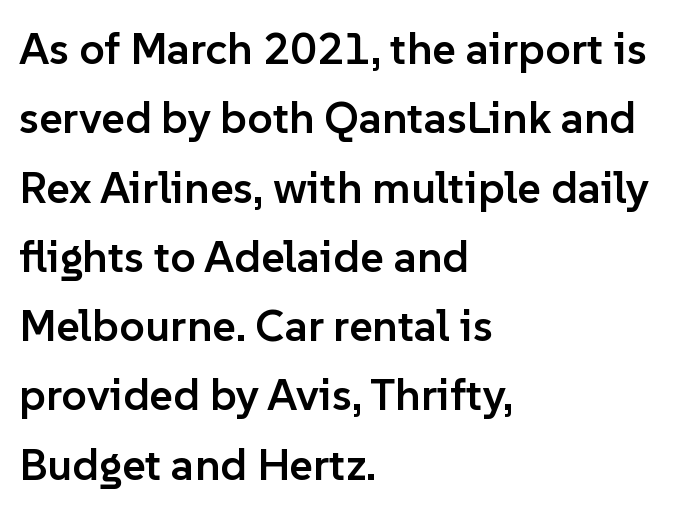
Emphasis by weight is partial: semibold. Do the letters lean? They stand straight. Character widths vary here, with narrow letters taking less room than wide ones. Spacing between characters is what you'd get straight out of the box.
